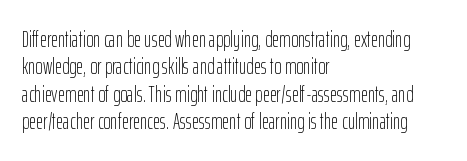
{"italic": "no", "bold": "no", "underline": "no", "align": "left", "line_spacing_ratio": 1.24, "letter_spacing": "normal", "letter_spacing_em": 0.0, "glyph_px": 22}
